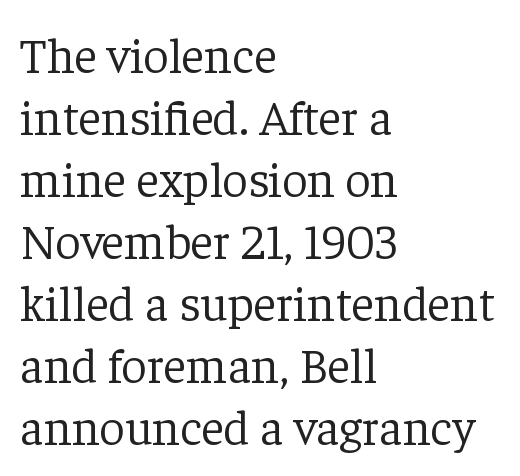
{"serif": "yes", "italic": "no", "bold": "no", "weight": "light", "width": "normal", "stroke_contrast": "low", "x_height": "medium", "monospaced": "no", "underline": "no", "align": "left", "line_spacing_ratio": 1.24, "letter_spacing": "normal", "letter_spacing_em": 0.0, "glyph_px": 50}
